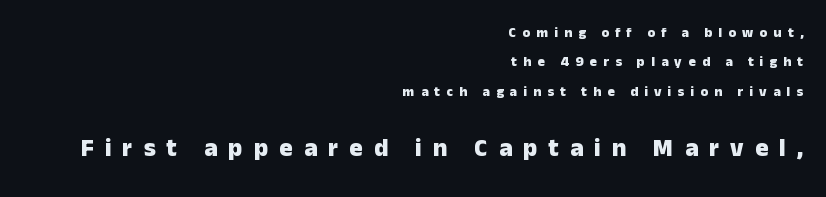
{"italic": "no", "bold": "yes", "underline": "no", "align": "right", "line_spacing": "loose", "line_spacing_ratio": 2.09, "letter_spacing": "wide", "letter_spacing_em": 0.44, "larger_block": "second", "size_ratio": 1.79, "glyph_px": 25}
